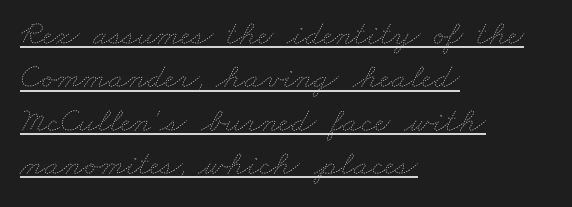
The image shows 35 px thin, wide type; set left-aligned, line spacing 1.24x, normal letter spacing, underlined; low stroke contrast and a small x-height.
